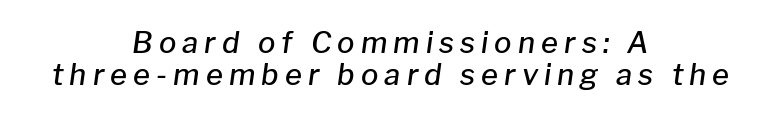
The compositor balanced each line on the midline. Notice how the stems are inclined rather than vertical — that's the hallmark of italics. Here the designer chose a conventional face with non-uniform glyph widths. Each glyph is drawn with semibold strokes, heavier than normal yet not fully bold.
